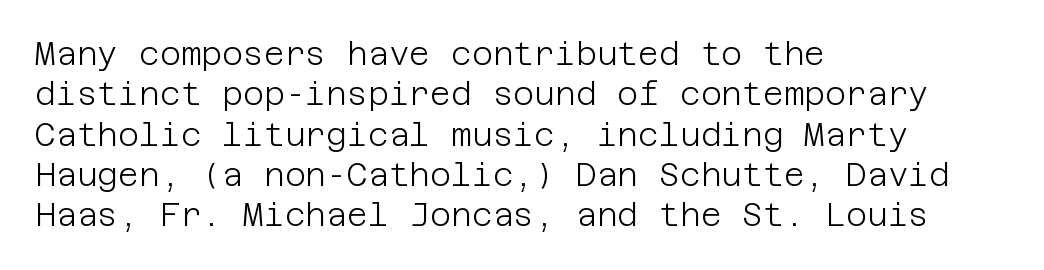
{"serif": "no", "italic": "no", "bold": "no", "weight": "light", "width": "normal", "stroke_contrast": "low", "x_height": "large", "underline": "no", "align": "left", "line_spacing": "normal", "line_spacing_ratio": 1.26, "letter_spacing": "normal", "letter_spacing_em": 0.0, "glyph_px": 32}
